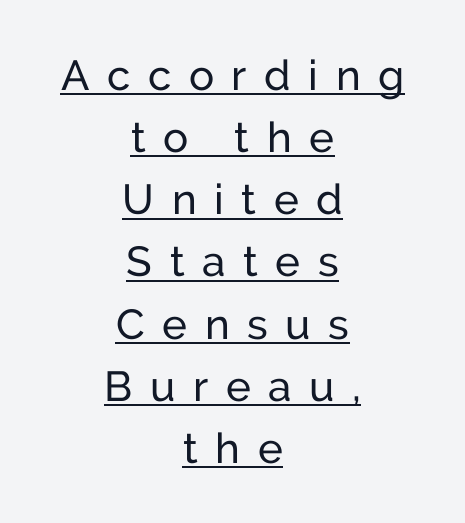
{"serif": "no", "italic": "no", "bold": "no", "weight": "regular", "width": "normal", "stroke_contrast": "low", "x_height": "medium", "monospaced": "no", "underline": "yes", "align": "center", "line_spacing": "normal", "line_spacing_ratio": 1.48, "letter_spacing": "wide", "letter_spacing_em": 0.42, "glyph_px": 42}
